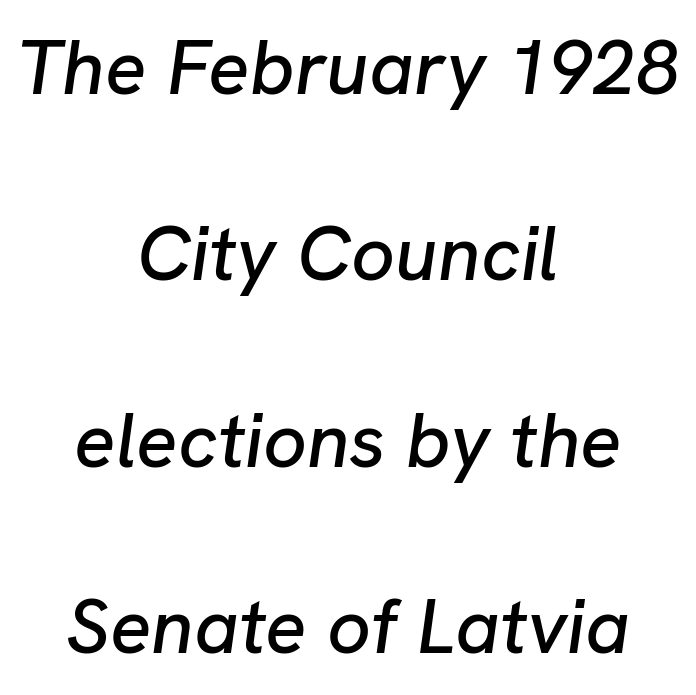
Q: Is the text italic (slanted)? A: Yes, it leans right by about 8 degrees.
Q: Is the text underlined? A: No.
Q: How is the paragraph aligned? A: Centered.
Q: Is the spacing between letters normal or unusually wide? A: Normal.
Q: Is the spacing between lines tight, normal or loose? A: Loose.
Q: Width (condensed, normal, or wide)? A: Normal.
Q: Stroke contrast? A: Low.
Q: x-height? A: Medium.
Q: Monospaced? A: No.
